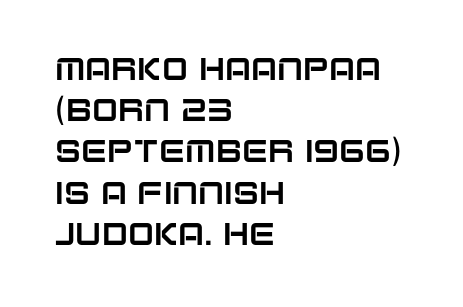
Looks like regular typesetting: each glyph gets only the width it needs. The type family on display is of the sans-serif kind. Ordinary non-slanted type is in use. Every row of glyphs begins at an identical x-position on the left. Between one letter and the next there's only the usual sliver of space.
